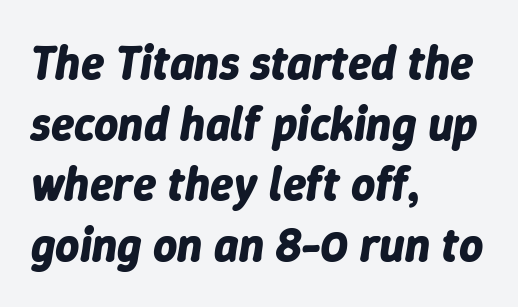
Q: Is the text bold? A: Yes.
Q: Is the text italic (slanted)? A: Yes, it leans right by about 9 degrees.
Q: Is the text underlined? A: No.
Q: How is the paragraph aligned? A: Left-aligned.
Q: Is the spacing between letters normal or unusually wide? A: Normal.
Q: Is the spacing between lines tight, normal or loose? A: Normal.
Q: Width (condensed, normal, or wide)? A: Normal.
Q: Stroke contrast? A: Low.
Q: x-height? A: Medium.
Q: Monospaced? A: No.
